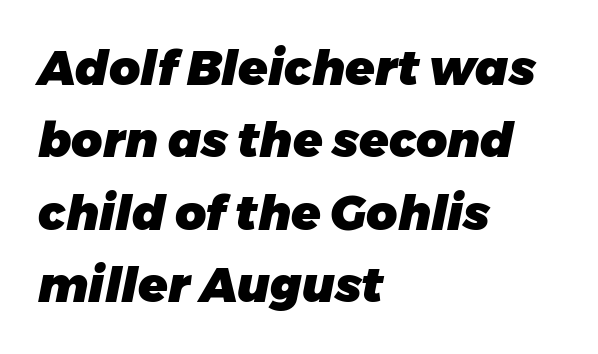
The glyphs are unaccompanied by any horizontal stroke below them. Does the lettering tilt? It does — this is italic. Notice how descenders clear the ascenders below comfortably — that's standard leading. Does extra space separate the letters? No, they use regular spacing. The lines are quadded left. Character widths vary here, with narrow letters taking less room than wide ones.
